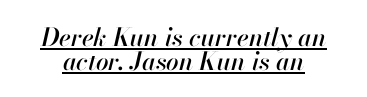
Every word sits above its own underline. There's an unmistakable incline to the writing here. Line spacing here is tight. Tracking here is standard; glyphs follow each other at the usual distance.
